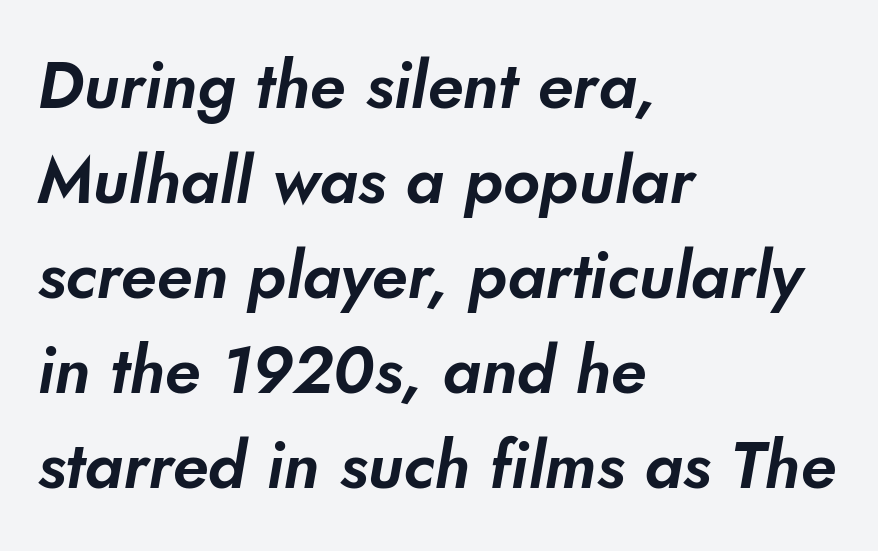
{"serif": "no", "width": "normal", "stroke_contrast": "low", "x_height": "small", "monospaced": "no", "underline": "no", "align": "left", "line_spacing": "normal", "line_spacing_ratio": 1.44, "letter_spacing": "normal", "letter_spacing_em": 0.0, "glyph_px": 66}
